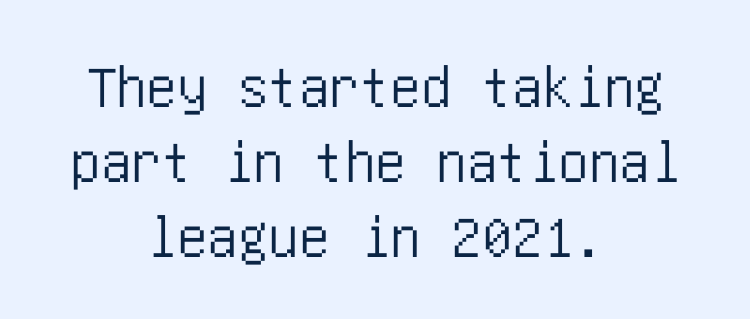
The strip under each line holds only bare page. This is sans-serif lettering, the kind often seen on screens and signage. Reading down the block, each line starts at a different indent, mirrored at its end. The specimen reads as upright at a glance.
